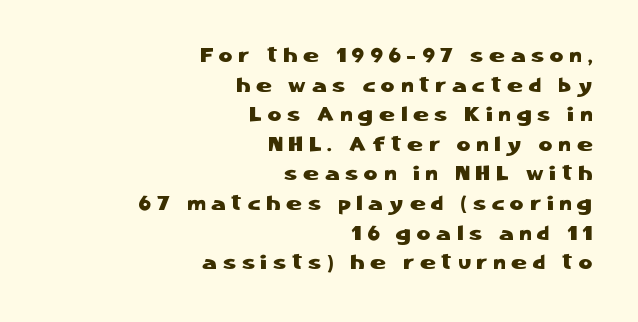
The image shows 21 px text type, upright; set right-aligned, normal line spacing (1.41x), unusually wide letter spacing (+0.29 em), not underlined.
